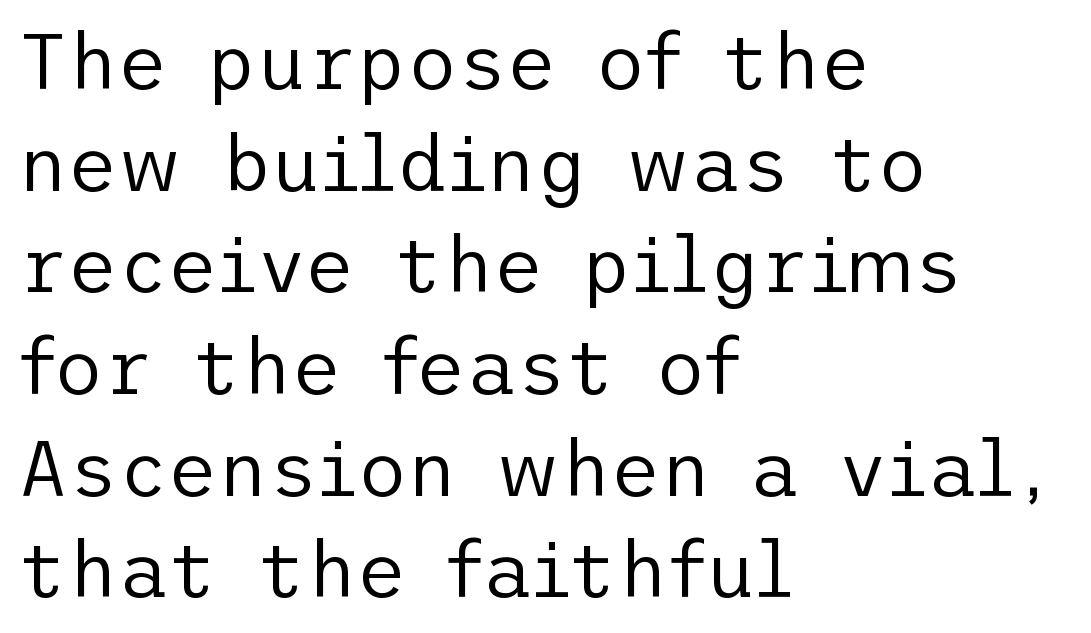
{"serif": "no", "italic": "no", "bold": "no", "weight": "regular", "width": "normal", "stroke_contrast": "low", "x_height": "medium", "underline": "no", "align": "left", "line_spacing": "normal", "line_spacing_ratio": 1.32, "letter_spacing": "normal", "letter_spacing_em": 0.0, "glyph_px": 77}
